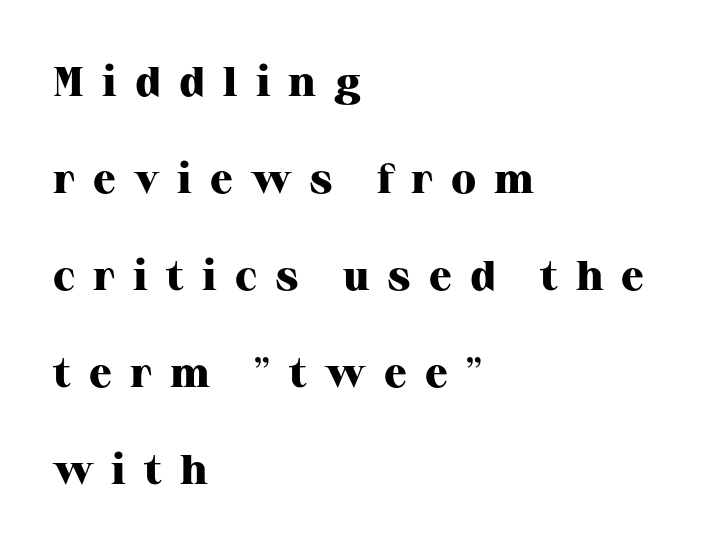
If you drew a line through each stem, it would be perfectly vertical. These lines are rendered in a variable-pitch font. Pretty heavy lettering here — definitely bold. Someone cranked the tracking dial way up on this one. Notice the wide empty band between every row — that's loose leading. Classification — serif.
